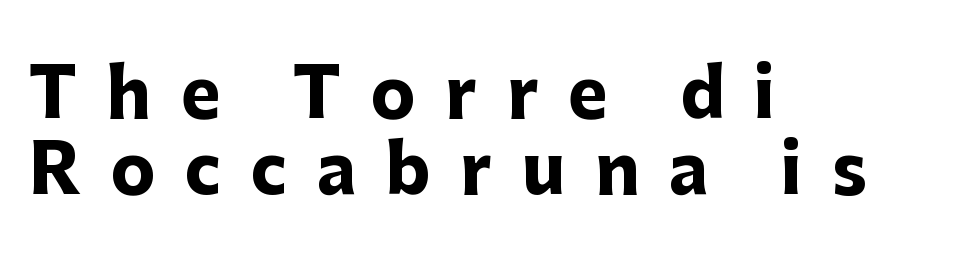
The image shows 67 px heavy sans-serif type, upright; set left-aligned, tight line spacing (1.13x), unusually wide letter spacing (+0.44 em), not underlined; low stroke contrast and a medium x-height.
